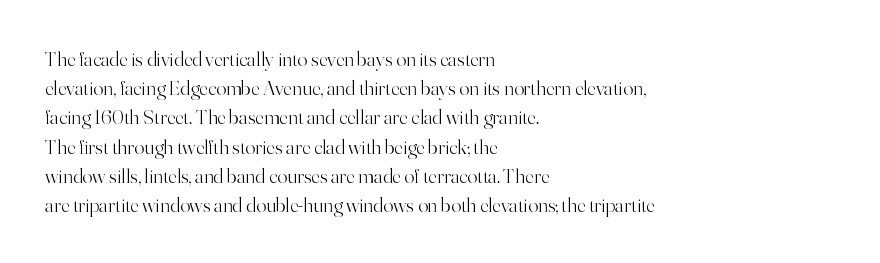
{"italic": "no", "bold": "no", "underline": "no", "align": "left", "line_spacing": "normal", "line_spacing_ratio": 1.39, "letter_spacing": "normal", "letter_spacing_em": 0.0, "glyph_px": 21}
